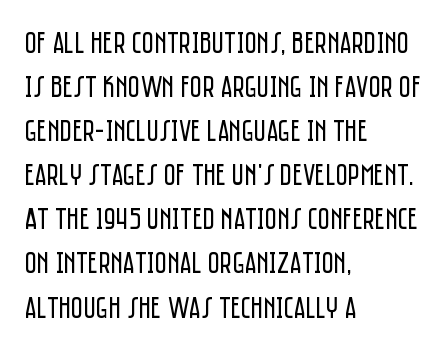
{"serif": "no", "italic": "no", "bold": "no", "weight": "regular", "width": "condensed", "stroke_contrast": "low", "x_height": "large", "monospaced": "no", "underline": "no", "align": "left", "line_spacing": "normal", "line_spacing_ratio": 1.47, "letter_spacing": "normal", "letter_spacing_em": 0.0, "glyph_px": 30}
